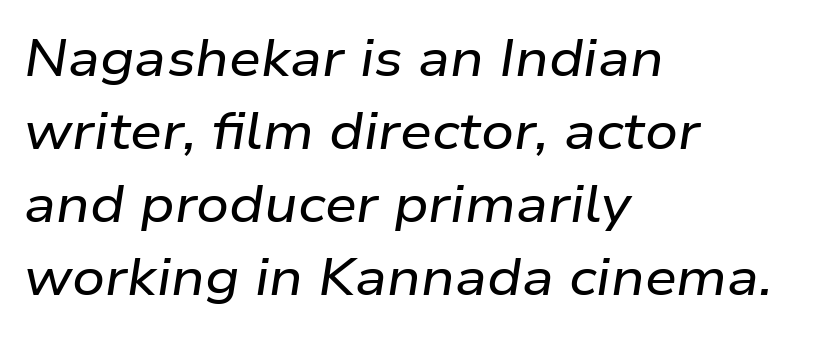
Q: Is the text italic (slanted)? A: Yes, it leans right by about 9 degrees.
Q: Is the text underlined? A: No.
Q: How is the paragraph aligned? A: Left-aligned.
Q: Is the spacing between letters normal or unusually wide? A: Normal.
Q: Is the spacing between lines tight, normal or loose? A: Normal.
Q: Width (condensed, normal, or wide)? A: Wide.
Q: Stroke contrast? A: Low.
Q: x-height? A: Medium.
Q: Monospaced? A: No.
